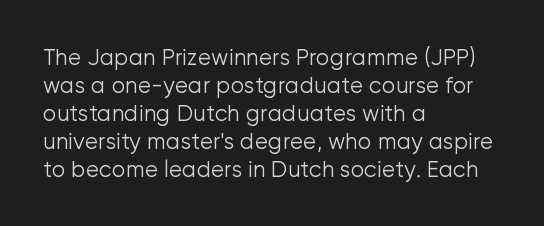
The image shows 22 px text type, upright; set left-aligned, normal line spacing (1.27x), normal letter spacing, not underlined.
